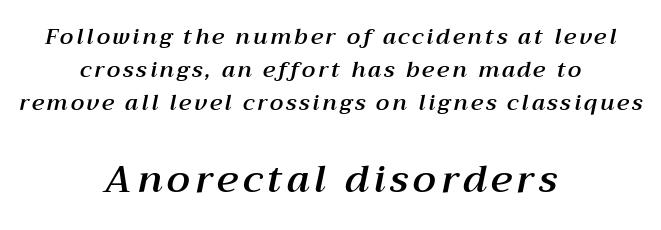
The rendering uses natural spacing where letterforms have individual widths. Every character sits at an angle, as italics do. Only glyphs here, with clear space below each row. The compositor balanced each line on the midline. The second block has been scaled up relative to the first.
